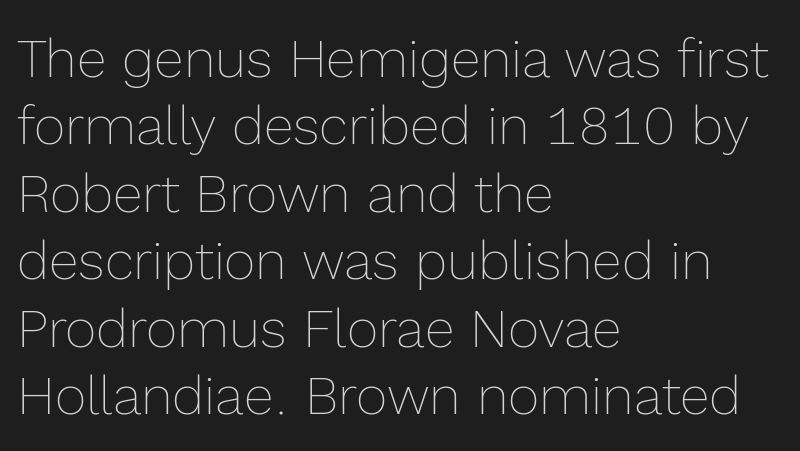
Q: Is the text bold? A: No.
Q: Is the text italic (slanted)? A: No, it is upright.
Q: Is the text underlined? A: No.
Q: How is the paragraph aligned? A: Left-aligned.
Q: Is the spacing between letters normal or unusually wide? A: Normal.
Q: Is the spacing between lines tight, normal or loose? A: Normal.
Q: Width (condensed, normal, or wide)? A: Normal.
Q: x-height? A: Medium.
Q: Monospaced? A: No.
